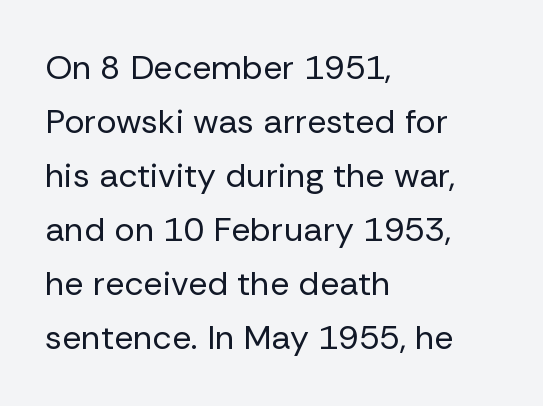
{"serif": "no", "italic": "no", "bold": "no", "weight": "regular", "width": "normal", "stroke_contrast": "low", "x_height": "medium", "monospaced": "no", "underline": "no", "align": "left", "line_spacing": "normal", "line_spacing_ratio": 1.59, "letter_spacing": "normal", "letter_spacing_em": 0.0, "glyph_px": 34}
